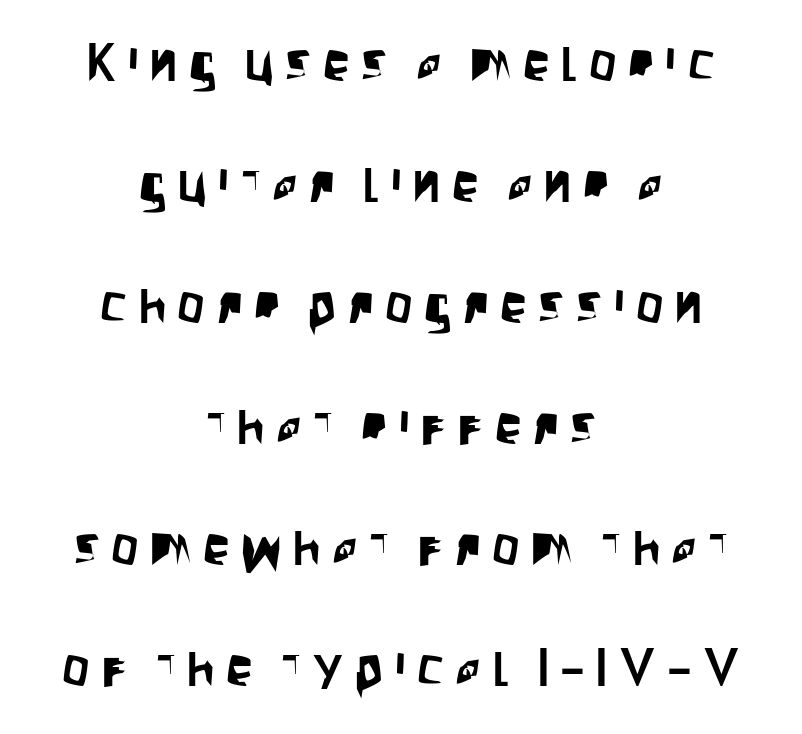
Character widths vary here, with narrow letters taking less room than wide ones. Both edges are ragged and mirror each other, which tells us the setting is centered. This sample uses expanded letter spacing, leaving extra air between glyphs. The text was rendered using a sans face with plain stroke endings. The area under the type is left untouched.
